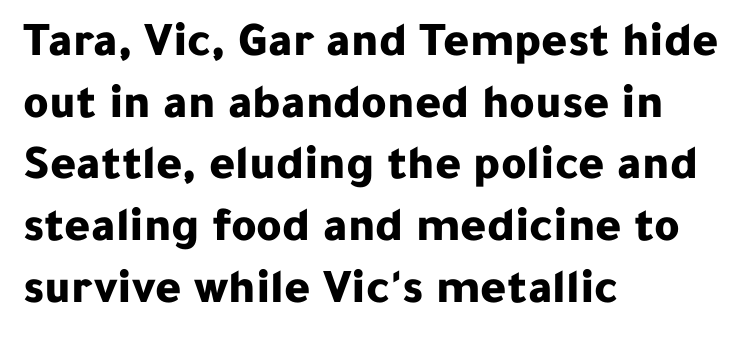
Q: Is the text bold? A: Yes.
Q: Is the text italic (slanted)? A: No, it is upright.
Q: Is the typeface a serif or a sans-serif typeface? A: Sans-serif.
Q: Is the text underlined? A: No.
Q: How is the paragraph aligned? A: Left-aligned.
Q: Is the spacing between letters normal or unusually wide? A: Normal.
Q: Is the spacing between lines tight, normal or loose? A: Normal.
Q: Width (condensed, normal, or wide)? A: Normal.
Q: Stroke contrast? A: Low.
Q: x-height? A: Medium.
Q: Monospaced? A: No.
